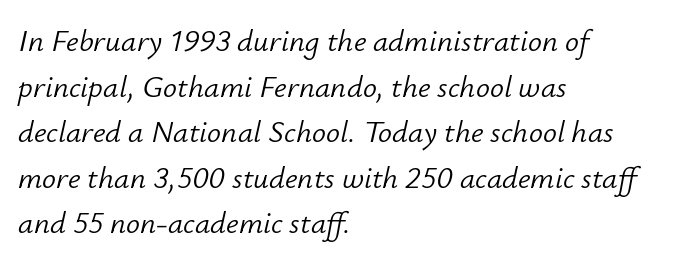
Note the varied advance widths — an 'i' is clearly narrower than an 'm'. In CSS terms this would be text-align: left. Here the glyphs are tracked normally, forming tight word shapes. Just letters on the line, the space beneath them empty. No heavy texture on the line: the type isn't bold. Vertical spacing — default.
